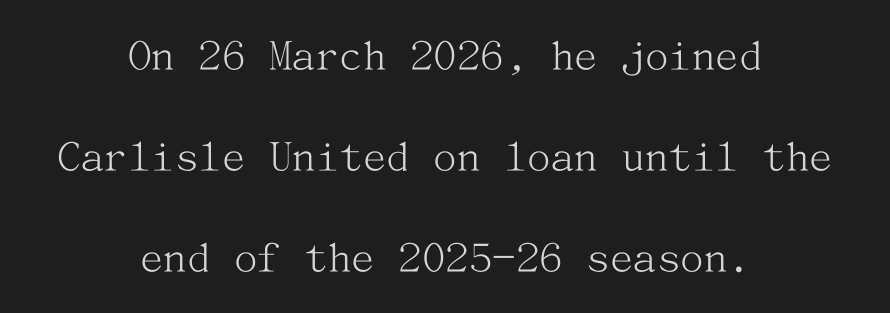
Q: Is the text bold? A: No.
Q: Is the text italic (slanted)? A: No, it is upright.
Q: Is the typeface a serif or a sans-serif typeface? A: Serif.
Q: Is the text underlined? A: No.
Q: How is the paragraph aligned? A: Centered.
Q: Is the spacing between letters normal or unusually wide? A: Normal.
Q: Is the spacing between lines tight, normal or loose? A: Loose.
Q: Width (condensed, normal, or wide)? A: Normal.
Q: Stroke contrast? A: Medium.
Q: x-height? A: Medium.
